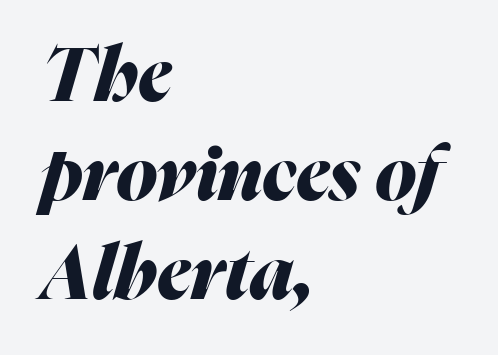
These lines are rendered in a variable-pitch font. There's an unmistakable incline to the writing here. The passage is arranged the way most books set body copy — flush left. Each glyph is drawn with heavy, bold strokes.
